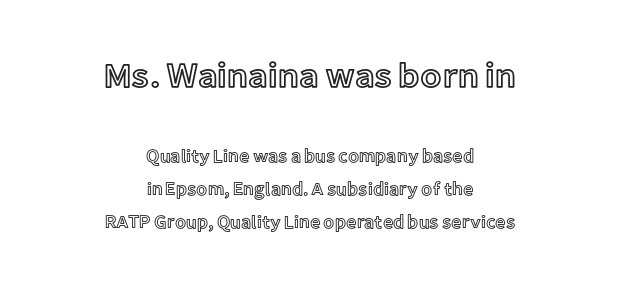
Q: Is the text italic (slanted)? A: No, it is upright.
Q: Is the text underlined? A: No.
Q: How is the paragraph aligned? A: Centered.
Q: Is the spacing between letters normal or unusually wide? A: Normal.
Q: Which block of text is set in a larger size, the first (top) or the second (bottom)? A: The first (top) one.
Q: Width (condensed, normal, or wide)? A: Normal.
Q: x-height? A: Medium.
Q: Monospaced? A: No.
